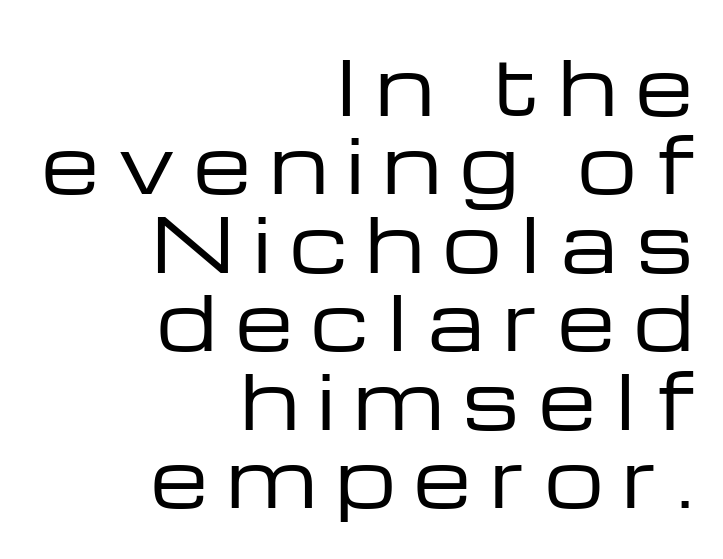
Q: Is the text bold? A: No.
Q: Is the text italic (slanted)? A: No, it is upright.
Q: Is the typeface a serif or a sans-serif typeface? A: Sans-serif.
Q: Is the text underlined? A: No.
Q: How is the paragraph aligned? A: Right-aligned.
Q: Is the spacing between letters normal or unusually wide? A: Unusually wide.
Q: Is the spacing between lines tight, normal or loose? A: Tight.
Q: Width (condensed, normal, or wide)? A: Wide.
Q: Stroke contrast? A: Low.
Q: x-height? A: Medium.
Q: Monospaced? A: No.
